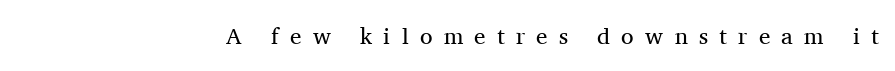
The baseline area is clear. The weight tops out at a normal text grade. Spacing between characters has been opened up far beyond the box default. Style check: upright.
